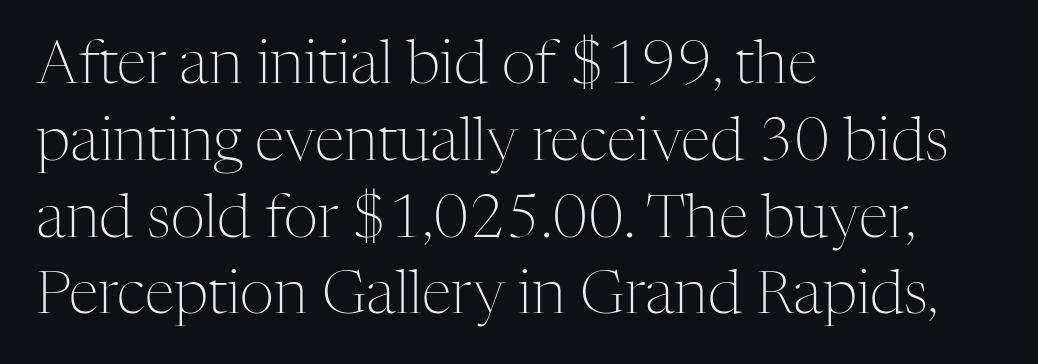
The paragraph shown leans on its left margin. The passage shown is not underscored anywhere. Serif or sans? Serif — the stroke terminals have little feet. Designer's note — italics off, roman on.
